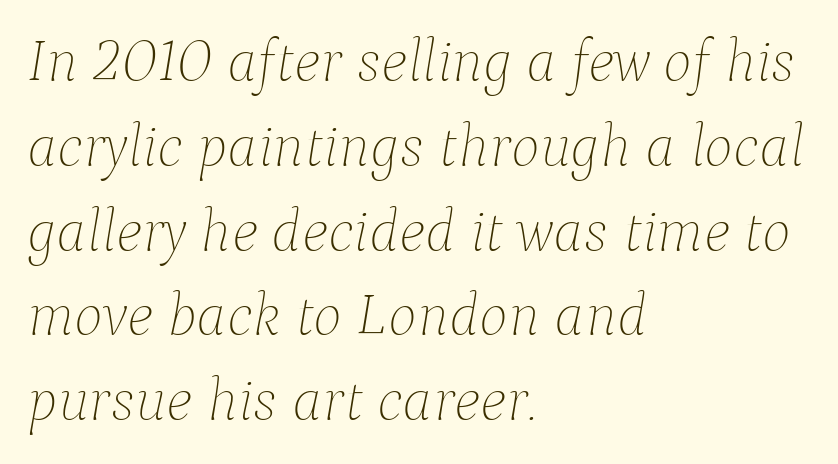
The image shows 61 px thin type, italic (leaning right); set left-aligned, normal line spacing (1.39x), normal letter spacing, not underlined; low stroke contrast and a medium x-height.
